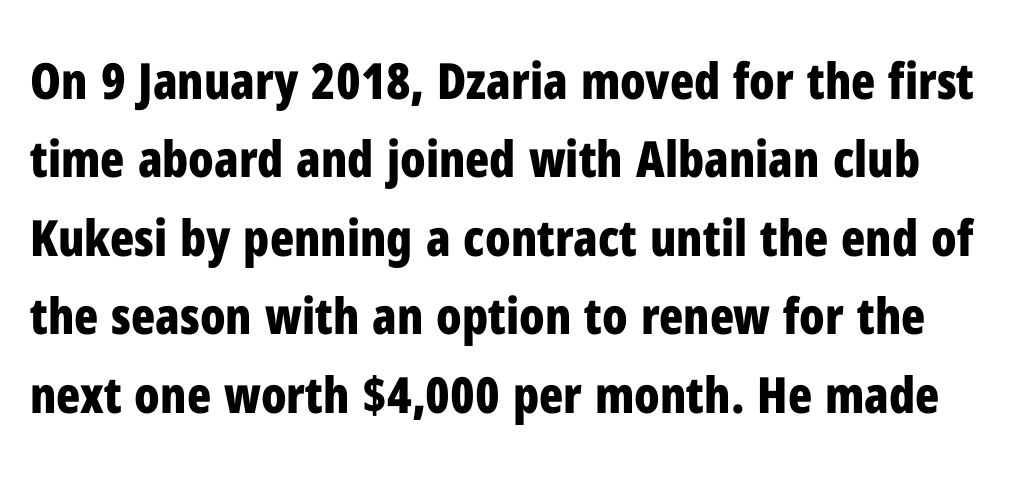
The image shows 50 px bold, condensed sans-serif type, upright; set normal line spacing (1.57x), normal letter spacing, not underlined; low stroke contrast and a medium x-height.
